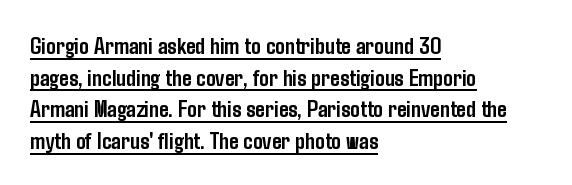
{"italic": "no", "bold": "yes", "underline": "yes", "align": "left", "line_spacing": "normal", "line_spacing_ratio": 1.32, "letter_spacing": "normal", "letter_spacing_em": 0.0, "glyph_px": 24}
